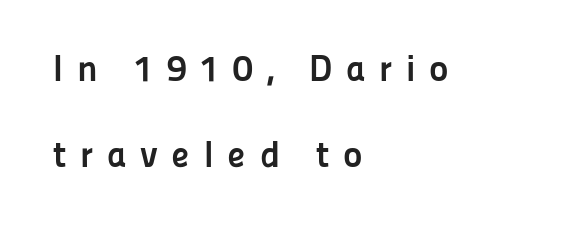
{"serif": "no", "italic": "no", "bold": "yes", "weight": "semibold", "width": "normal", "stroke_contrast": "low", "x_height": "medium", "monospaced": "no", "underline": "no", "align": "left", "line_spacing": "loose", "line_spacing_ratio": 2.32, "letter_spacing": "wide", "letter_spacing_em": 0.37, "glyph_px": 37}
